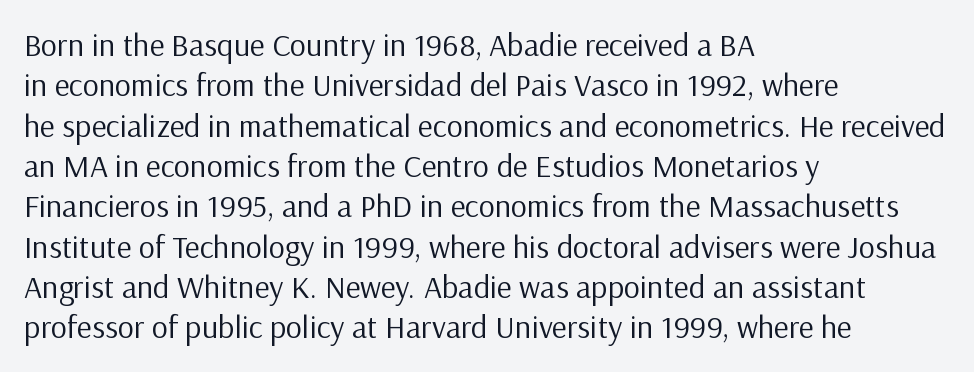
{"serif": "no", "italic": "no", "bold": "no", "weight": "regular", "width": "normal", "stroke_contrast": "low", "x_height": "medium", "monospaced": "no", "underline": "no", "align": "left", "line_spacing": "normal", "line_spacing_ratio": 1.26, "letter_spacing": "normal", "letter_spacing_em": 0.0, "glyph_px": 32}
